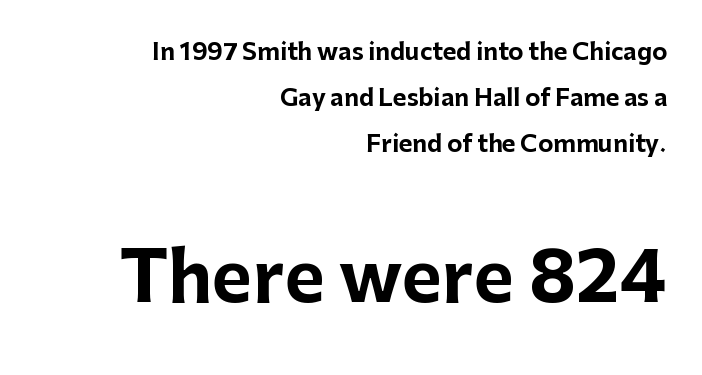
{"serif": "no", "italic": "no", "bold": "yes", "weight": "bold", "width": "normal", "stroke_contrast": "low", "x_height": "medium", "monospaced": "no", "underline": "no", "align": "right", "line_spacing": "loose", "line_spacing_ratio": 2.0, "letter_spacing": "normal", "letter_spacing_em": 0.0, "larger_block": "second", "size_ratio": 3.0, "glyph_px": 69}
